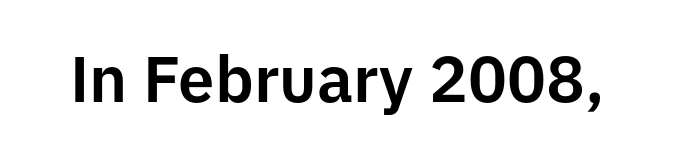
The passage shown is typed in a proportional face where columns would drift. Do the letters lean? They stand straight. Each row of text sits above clean, open space. Each word holds together tightly as a unit, with standard inter-letter gaps. This rendering employs a face without finishing strokes, i.e., a sans-serif.
